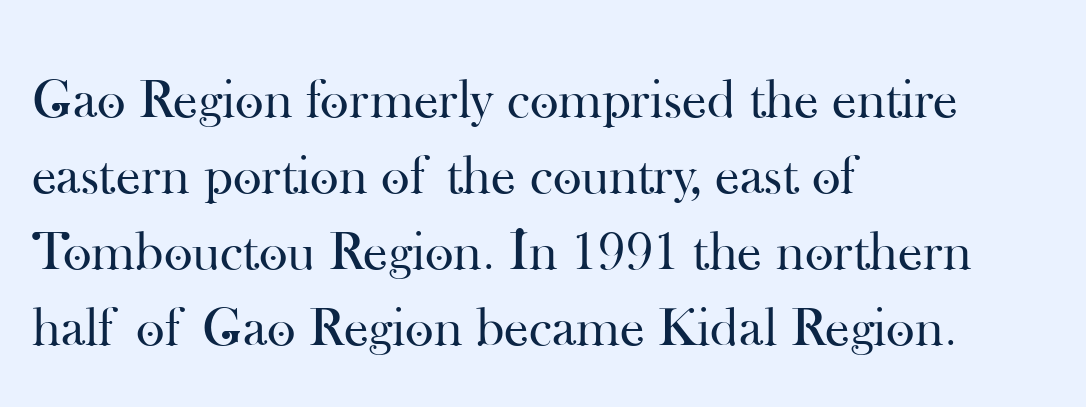
{"serif": "yes", "italic": "no", "bold": "no", "weight": "regular", "width": "normal", "stroke_contrast": "high", "x_height": "small", "monospaced": "no", "underline": "no", "align": "left", "line_spacing": "normal", "line_spacing_ratio": 1.38, "letter_spacing": "normal", "letter_spacing_em": 0.0, "glyph_px": 55}
